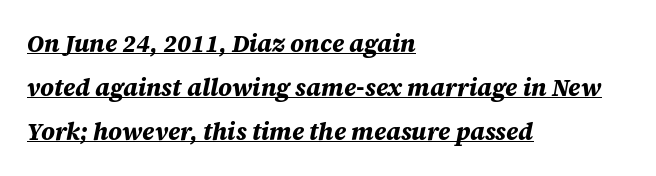
Q: Is the text bold? A: Yes.
Q: Is the text italic (slanted)? A: Yes, it leans right by about 12 degrees.
Q: Is the text underlined? A: Yes.
Q: How is the paragraph aligned? A: Left-aligned.
Q: Is the spacing between letters normal or unusually wide? A: Normal.
